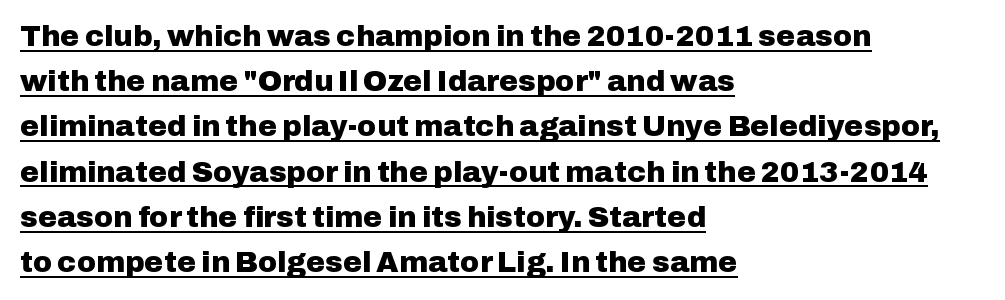
Q: Is the text bold? A: Yes.
Q: Is the text italic (slanted)? A: No, it is upright.
Q: Is the typeface a serif or a sans-serif typeface? A: Sans-serif.
Q: Is the text underlined? A: Yes.
Q: How is the paragraph aligned? A: Left-aligned.
Q: Is the spacing between letters normal or unusually wide? A: Normal.
Q: Is the spacing between lines tight, normal or loose? A: Normal.
Q: Width (condensed, normal, or wide)? A: Normal.
Q: Stroke contrast? A: Low.
Q: x-height? A: Medium.
Q: Monospaced? A: No.
